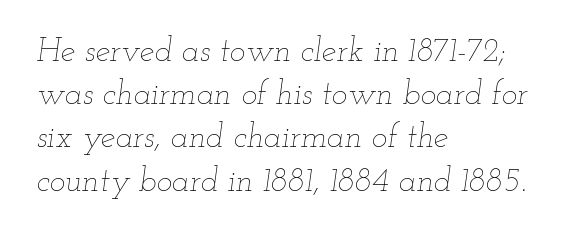
Q: Is the text bold? A: No.
Q: Is the text italic (slanted)? A: Yes, it leans right by about 12 degrees.
Q: Is the text underlined? A: No.
Q: How is the paragraph aligned? A: Left-aligned.
Q: Is the spacing between letters normal or unusually wide? A: Normal.
Q: Is the spacing between lines tight, normal or loose? A: Normal.
Q: Width (condensed, normal, or wide)? A: Wide.
Q: Stroke contrast? A: Low.
Q: x-height? A: Small.
Q: Monospaced? A: No.
